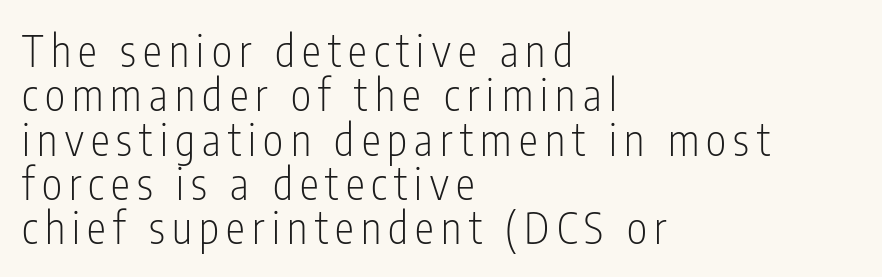
Q: Is the text bold? A: No.
Q: Is the text italic (slanted)? A: No, it is upright.
Q: Is the typeface a serif or a sans-serif typeface? A: Sans-serif.
Q: Is the text underlined? A: No.
Q: How is the paragraph aligned? A: Left-aligned.
Q: Is the spacing between lines tight, normal or loose? A: Tight.
Q: Width (condensed, normal, or wide)? A: Condensed.
Q: Stroke contrast? A: Low.
Q: x-height? A: Medium.
Q: Monospaced? A: No.
